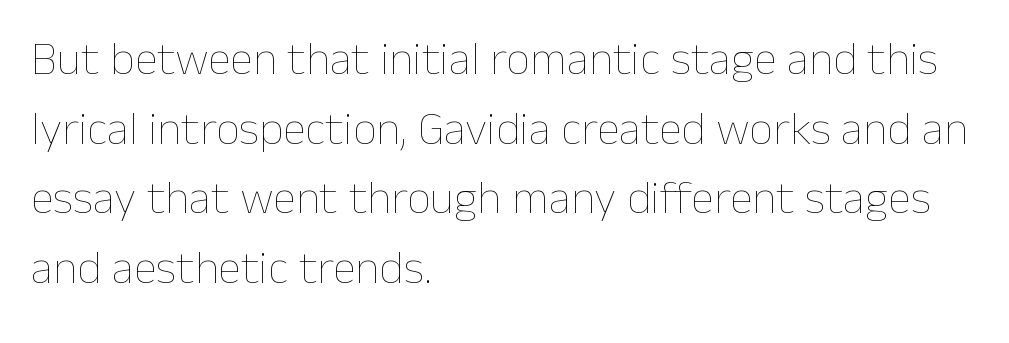
Here the designer chose a conventional face with non-uniform glyph widths. Rows of type keep a routine distance in the vertical direction. Weight: regular or lighter. Glyph-to-glyph distance matches everyday printed text. Notice how the passage keeps a crisp vertical edge on the left only.
